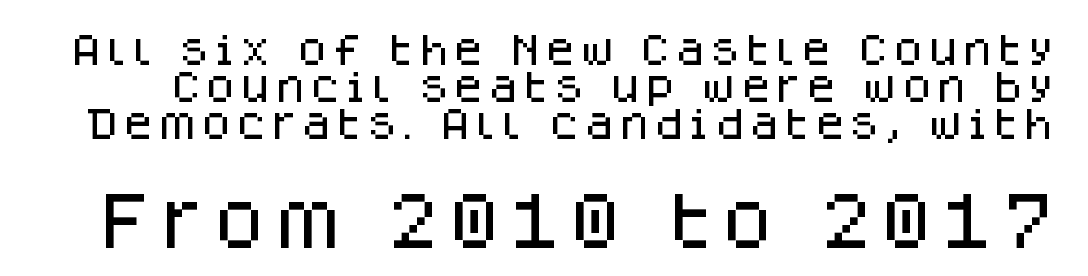
Each letter keeps its own natural width here, so spacing adapts to shape. The type sits square on the baseline with zero lean. Check where the strokes stop: nothing finishes them off — pure sans. Tightly led — the rows are bunched. The glyphs are unaccompanied by any horizontal stroke below them. Which of the two is more prominent by size? The second, at the bottom.
